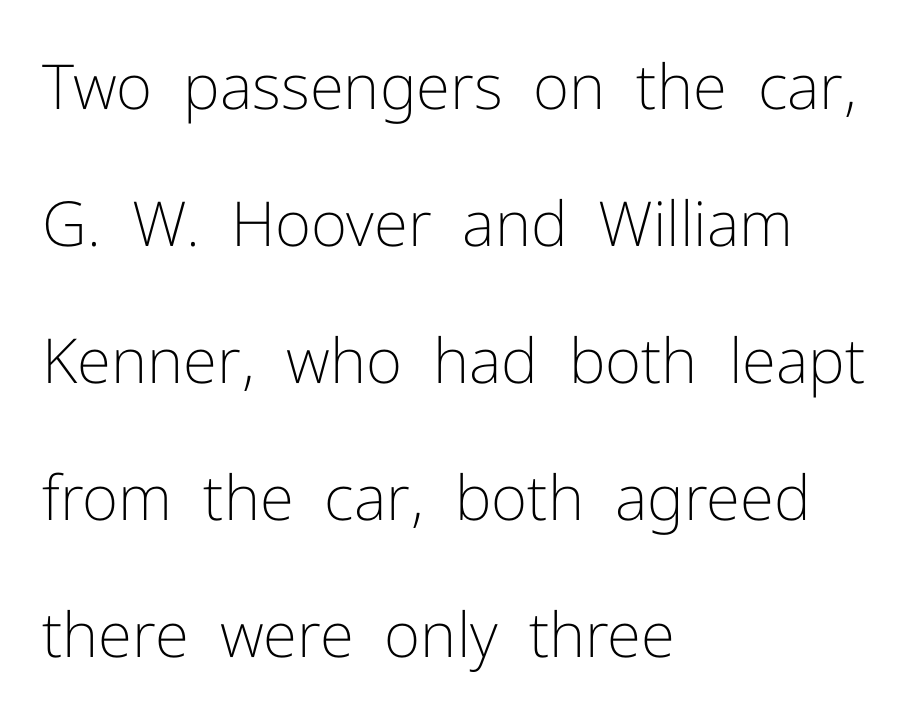
Stroke terminals: plain, sans-serif. The typeface has the unassuming heft of standard copy or less. Standard letterfit; no display-style spreading of the glyphs. Note the varied advance widths — an 'i' is clearly narrower than an 'm'.
